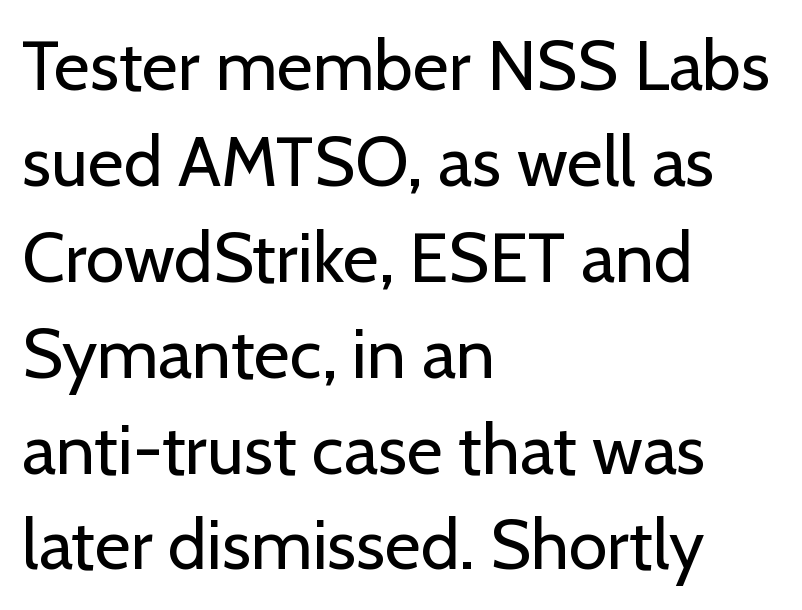
Q: Is the text bold? A: No.
Q: Is the text italic (slanted)? A: No, it is upright.
Q: Is the typeface a serif or a sans-serif typeface? A: Sans-serif.
Q: Is the text underlined? A: No.
Q: How is the paragraph aligned? A: Left-aligned.
Q: Is the spacing between letters normal or unusually wide? A: Normal.
Q: Is the spacing between lines tight, normal or loose? A: Normal.
Q: Width (condensed, normal, or wide)? A: Normal.
Q: Stroke contrast? A: Low.
Q: x-height? A: Medium.
Q: Monospaced? A: No.
